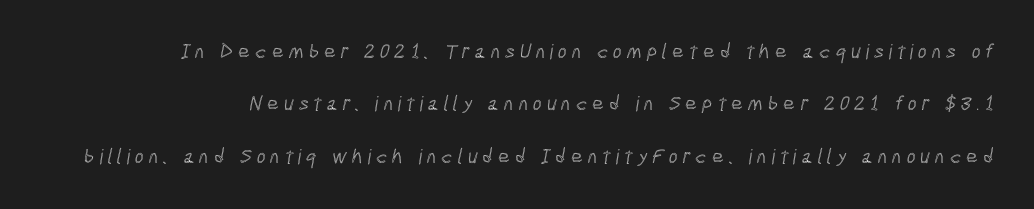
{"underline": "no", "line_spacing": "loose", "line_spacing_ratio": 2.49, "letter_spacing": "wide", "letter_spacing_em": 0.23, "glyph_px": 21}
